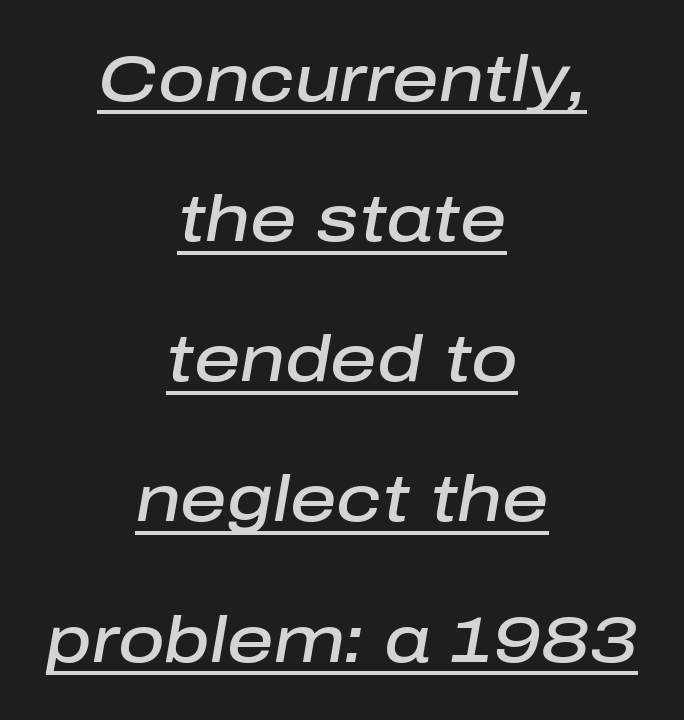
Q: Is the text bold? A: Semi-bold.
Q: Is the text italic (slanted)? A: Yes, it leans right by about 10 degrees.
Q: Is the text underlined? A: Yes.
Q: How is the paragraph aligned? A: Centered.
Q: Is the spacing between letters normal or unusually wide? A: Normal.
Q: Is the spacing between lines tight, normal or loose? A: Loose.
Q: Width (condensed, normal, or wide)? A: Normal.
Q: Stroke contrast? A: Low.
Q: x-height? A: Medium.
Q: Monospaced? A: No.
